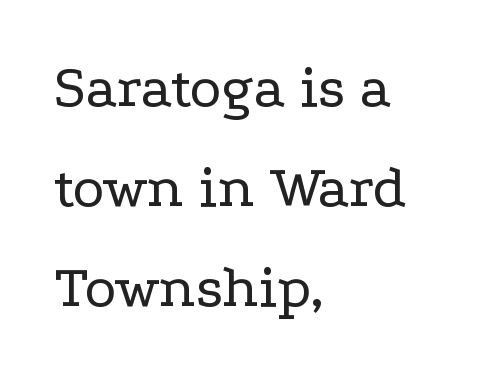
Unmarked baselines from the first word to the last. Letterform terminals end in serifs throughout the passage. In CSS terms this would be text-align: left. Is this a fixed-width face? No — the glyphs have proportional, varying widths.
